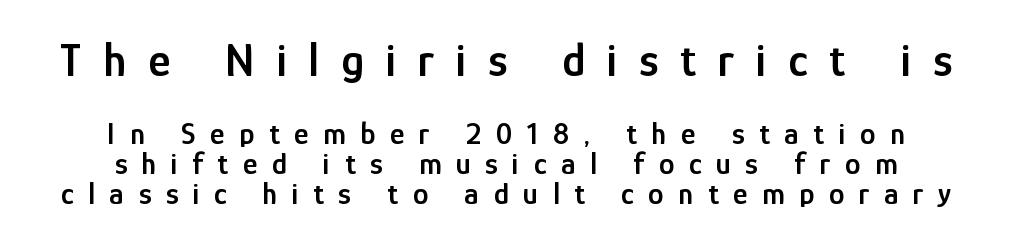
This sample has the flowing, uneven cadence of proportional lettering. You could only call the tracking loose — the letters float apart. Character size in the leading block exceeds that of the trailing block. This block would grow much taller if given ordinary leading; it's compressed now. Short and long lines alike share a common midpoint. Ascenders rise straight up at ninety degrees.
